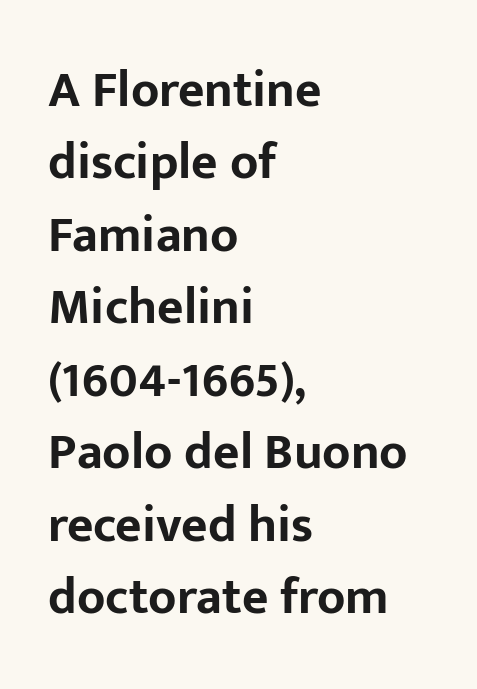
{"serif": "no", "italic": "no", "bold": "yes", "weight": "bold", "width": "normal", "stroke_contrast": "low", "x_height": "medium", "monospaced": "no", "underline": "no", "align": "left", "line_spacing": "normal", "line_spacing_ratio": 1.42, "letter_spacing": "normal", "letter_spacing_em": 0.0, "glyph_px": 51}
